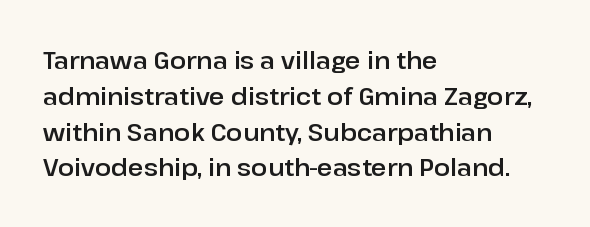
Summary of vertical rhythm: regular, with standard interline spacing. Is the block centered? No — it sits flush against the left margin. Nobody drew a line under any word here. Unlike italic type, these characters show no tilt at all.
